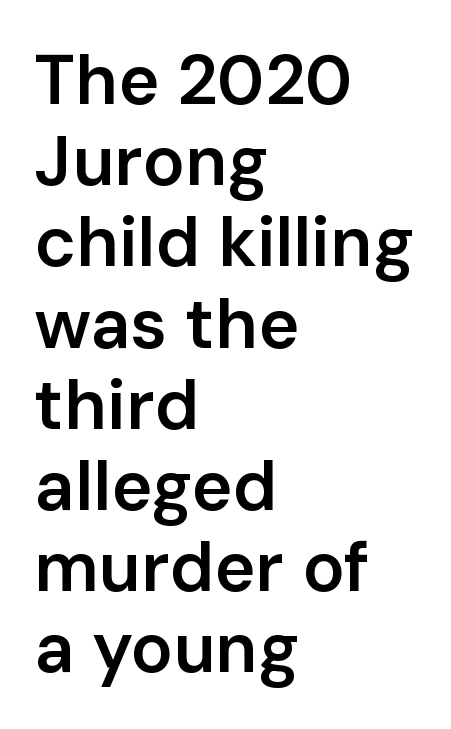
The rendering uses natural spacing where letterforms have individual widths. Caption: standard tracking, unaltered. Slightly chunky letters — semibold, I'd say, not full bold. Line beginnings align vertically; line endings do not.
